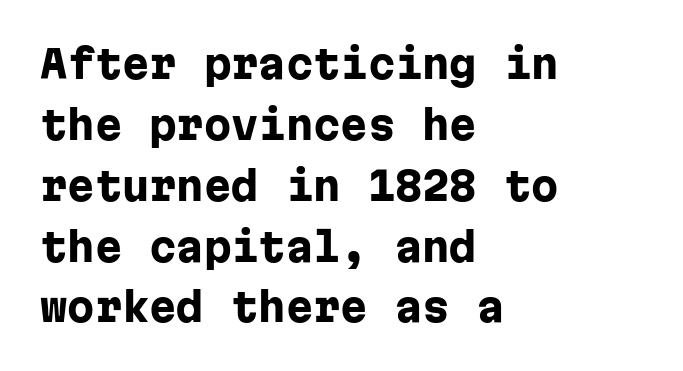
This sample has the even, mechanical cadence of fixed-width lettering. The words here are not underlined. This is roman type, the default non-slanted kind. Typographic density is high because the face is bold.
